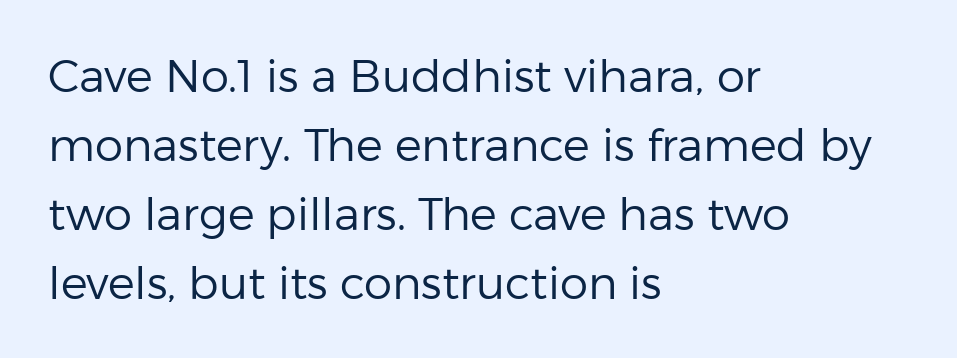
The image shows 45 px regular-weight sans-serif type, upright; set left-aligned, normal line spacing (1.53x), normal letter spacing, not underlined; low stroke contrast and a medium x-height.
